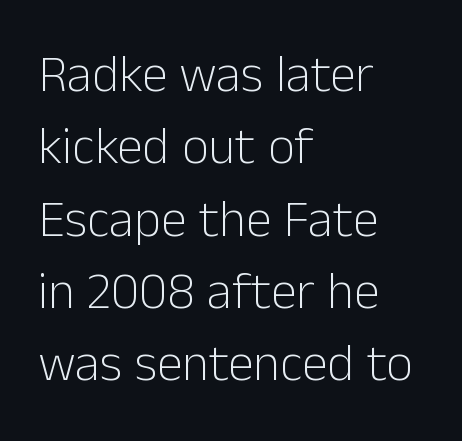
The image shows 52 px light sans-serif type, upright; set left-aligned, normal line spacing (1.39x), normal letter spacing, not underlined; low stroke contrast and a medium x-height.
